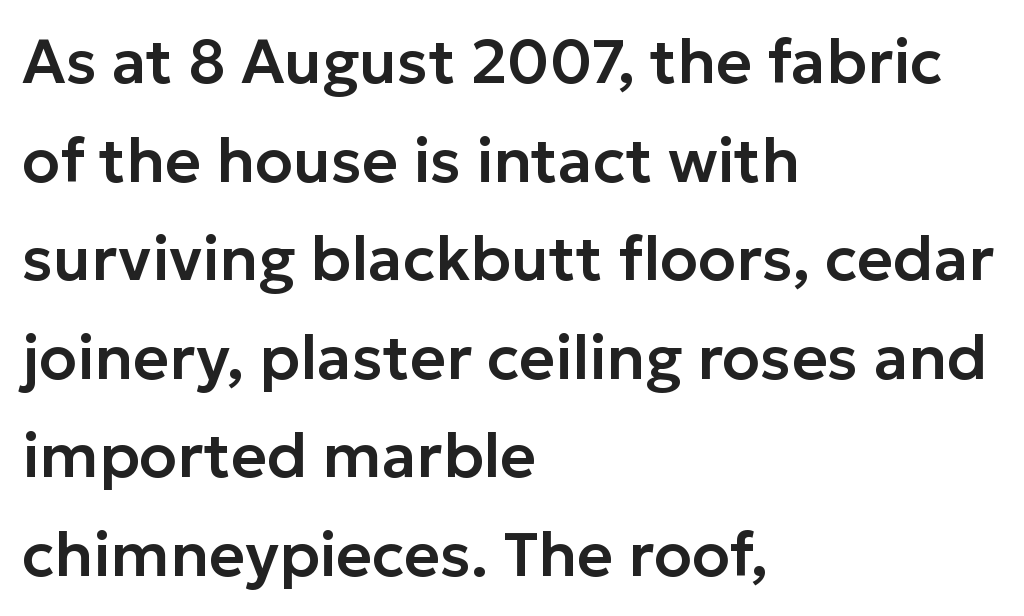
Q: Is the text italic (slanted)? A: No, it is upright.
Q: Is the typeface a serif or a sans-serif typeface? A: Sans-serif.
Q: Is the text underlined? A: No.
Q: How is the paragraph aligned? A: Left-aligned.
Q: Is the spacing between letters normal or unusually wide? A: Normal.
Q: Is the spacing between lines tight, normal or loose? A: Normal.
Q: Width (condensed, normal, or wide)? A: Normal.
Q: Stroke contrast? A: Low.
Q: x-height? A: Medium.
Q: Monospaced? A: No.
